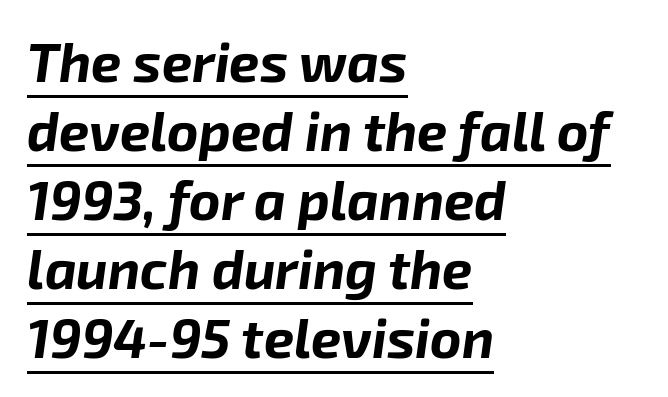
Compared with typical body copy, the letter spacing here is the same. Descenders here cross a horizontal rule under the line. Note the varied advance widths — an 'i' is clearly narrower than an 'm'. Is the type slanted? Yes — the strokes lean at a clear angle. This sample keeps an unexceptional amount of space between lines.
